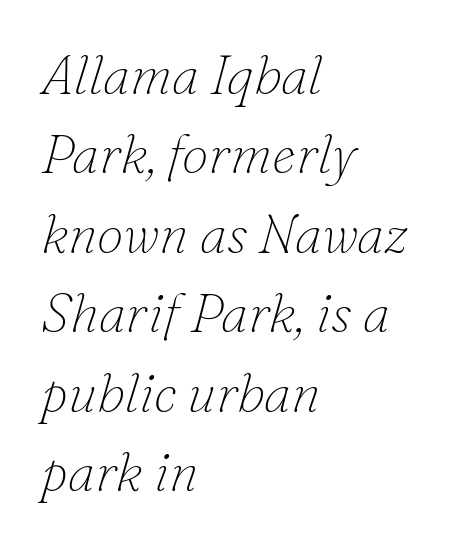
{"serif": "yes", "italic": "yes", "lean": "right", "slant_degrees": 16, "bold": "no", "weight": "thin", "width": "normal", "stroke_contrast": "low", "x_height": "small", "monospaced": "no", "underline": "no", "align": "left", "line_spacing": "normal", "line_spacing_ratio": 1.47, "letter_spacing": "normal", "letter_spacing_em": 0.0, "glyph_px": 54}
